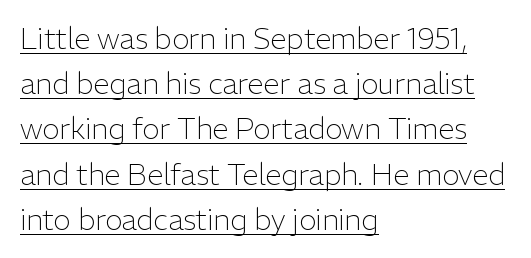
Q: Is the text bold? A: No.
Q: Is the text italic (slanted)? A: No, it is upright.
Q: Is the typeface a serif or a sans-serif typeface? A: Sans-serif.
Q: Is the text underlined? A: Yes.
Q: How is the paragraph aligned? A: Left-aligned.
Q: Is the spacing between letters normal or unusually wide? A: Normal.
Q: Is the spacing between lines tight, normal or loose? A: Normal.
Q: Width (condensed, normal, or wide)? A: Normal.
Q: Stroke contrast? A: Low.
Q: x-height? A: Medium.
Q: Monospaced? A: No.
